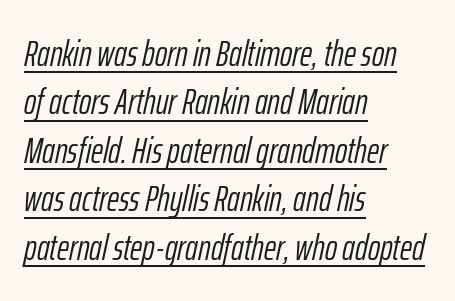
The image shows 37 px light, condensed type, italic (leaning right); set left-aligned, normal line spacing (1.31x), normal letter spacing, underlined; low stroke contrast and a medium x-height.
